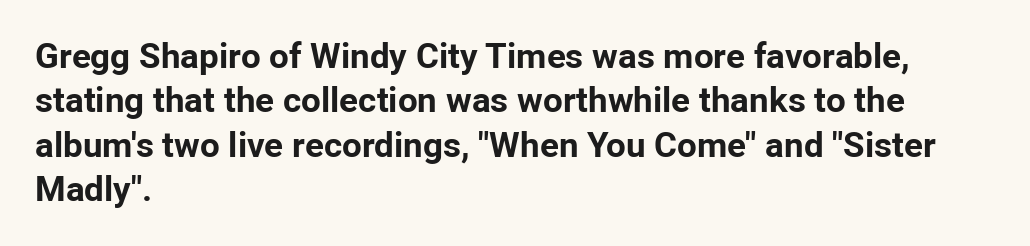
The image shows 35 px bold sans-serif type, upright; set left-aligned, normal line spacing (1.27x), normal letter spacing, not underlined; low stroke contrast and a medium x-height.
